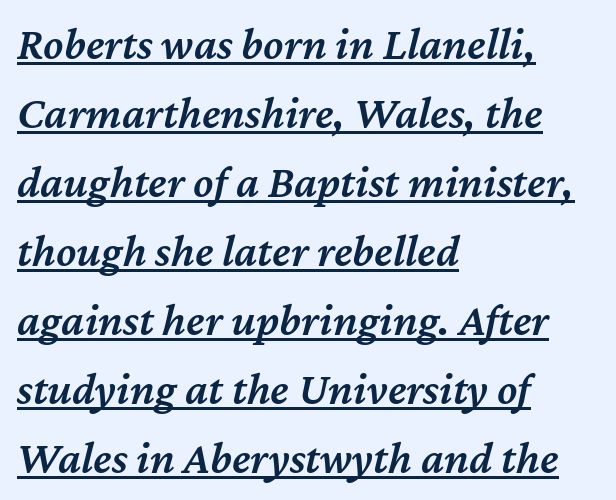
Spacing between characters is what you'd get straight out of the box. Every letter is mildly thick-stroked: semibold rather than bold. The rows are spaced the way most documents space them. The string is rendered with underlining switched on. Think of a printed novel: that variable character pitch is what you see here. One-word summary of the alignment: left.
